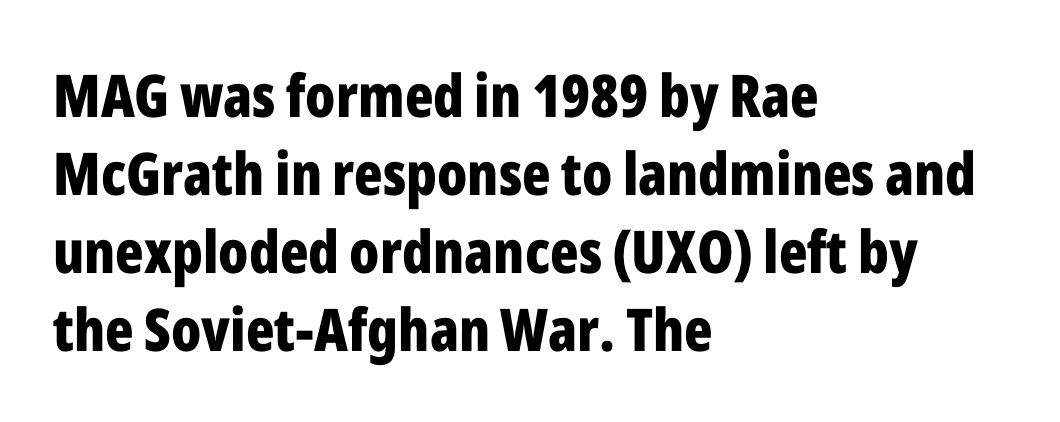
Q: Is the text bold? A: Yes.
Q: Is the text italic (slanted)? A: No, it is upright.
Q: Is the typeface a serif or a sans-serif typeface? A: Sans-serif.
Q: Is the text underlined? A: No.
Q: How is the paragraph aligned? A: Left-aligned.
Q: Is the spacing between letters normal or unusually wide? A: Normal.
Q: Is the spacing between lines tight, normal or loose? A: Normal.
Q: Width (condensed, normal, or wide)? A: Condensed.
Q: Stroke contrast? A: Low.
Q: x-height? A: Medium.
Q: Monospaced? A: No.
